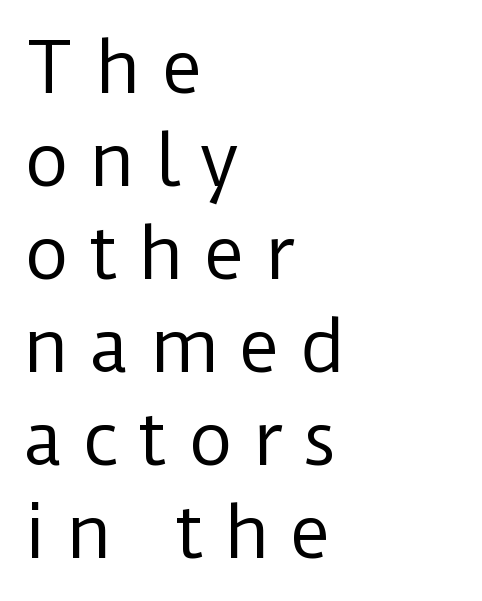
The image shows 70 px regular-weight sans-serif type, upright; set left-aligned, normal line spacing (1.33x), unusually wide letter spacing (+0.28 em), not underlined; low stroke contrast and a medium x-height.
